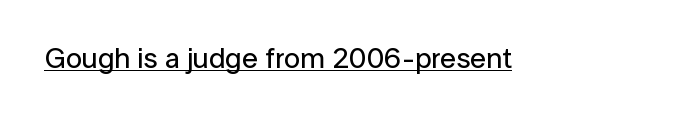
{"serif": "no", "italic": "no", "width": "normal", "stroke_contrast": "low", "x_height": "medium", "monospaced": "no", "underline": "yes", "letter_spacing": "normal", "letter_spacing_em": 0.0, "glyph_px": 29}
